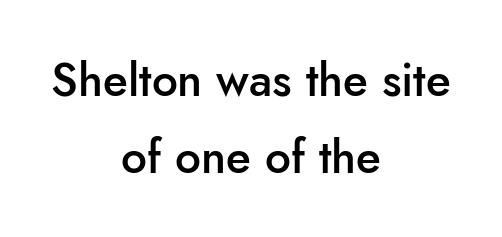
Q: Is the text bold? A: Semi-bold.
Q: Is the text italic (slanted)? A: No, it is upright.
Q: Is the typeface a serif or a sans-serif typeface? A: Sans-serif.
Q: Is the text underlined? A: No.
Q: How is the paragraph aligned? A: Centered.
Q: Is the spacing between letters normal or unusually wide? A: Normal.
Q: Is the spacing between lines tight, normal or loose? A: Normal.
Q: Width (condensed, normal, or wide)? A: Normal.
Q: Stroke contrast? A: Low.
Q: x-height? A: Small.
Q: Monospaced? A: No.
